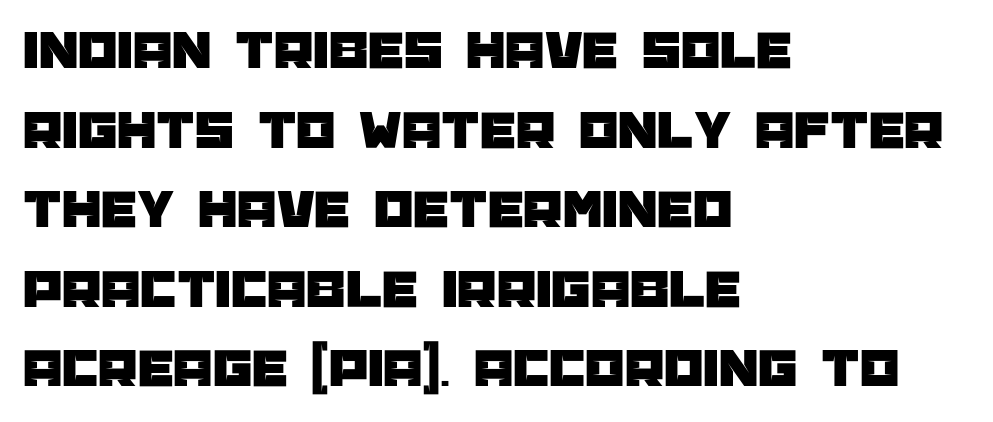
The image shows 56 px sans-serif type, upright; set left-aligned, normal line spacing (1.42x), normal letter spacing, not underlined; low stroke contrast and a large x-height.
